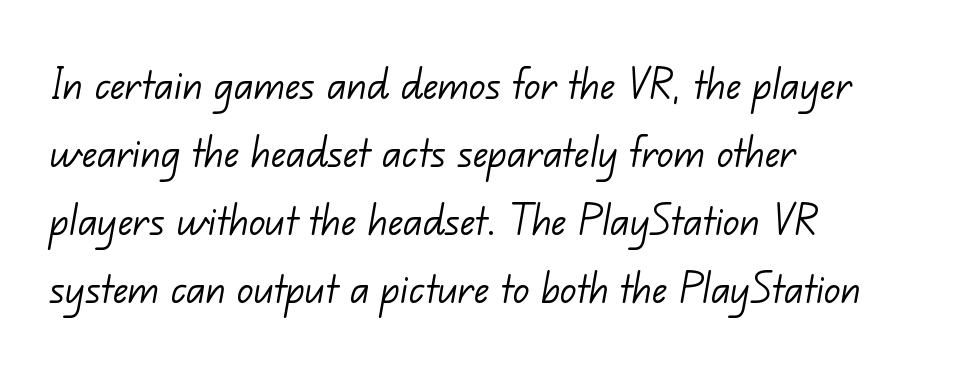
The image shows 50 px light sans-serif type; set left-aligned, normal line spacing (1.36x), normal letter spacing, not underlined; low stroke contrast and a small x-height.
